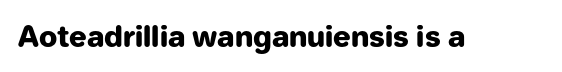
The letters stand upright; this is a roman face. The foot of each line stays bare and open. Tracking here is standard; glyphs follow each other at the usual distance. You can tell from the bare stems that sans-serif type was used. The characters look thick and weighty, a clear bold. Proportional: the letters do not fall into vertical columns.
